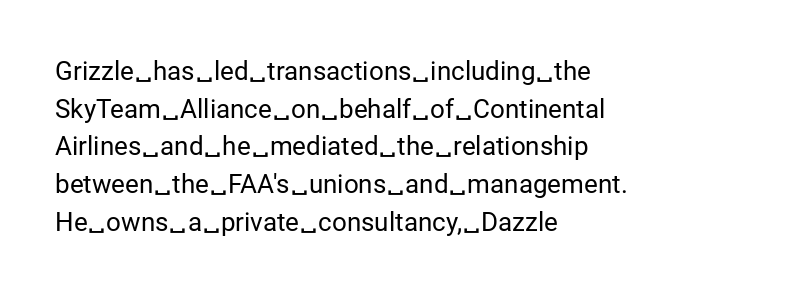
Q: Is the text bold? A: No.
Q: Is the text italic (slanted)? A: No, it is upright.
Q: Is the text underlined? A: No.
Q: How is the paragraph aligned? A: Left-aligned.
Q: Is the spacing between letters normal or unusually wide? A: Normal.
Q: Is the spacing between lines tight, normal or loose? A: Normal.
